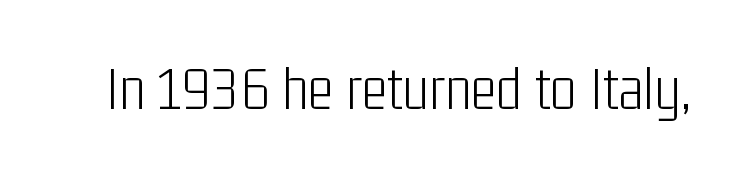
The image shows 62 px light, condensed sans-serif type, upright; set normal letter spacing, not underlined; low stroke contrast and a medium x-height.
